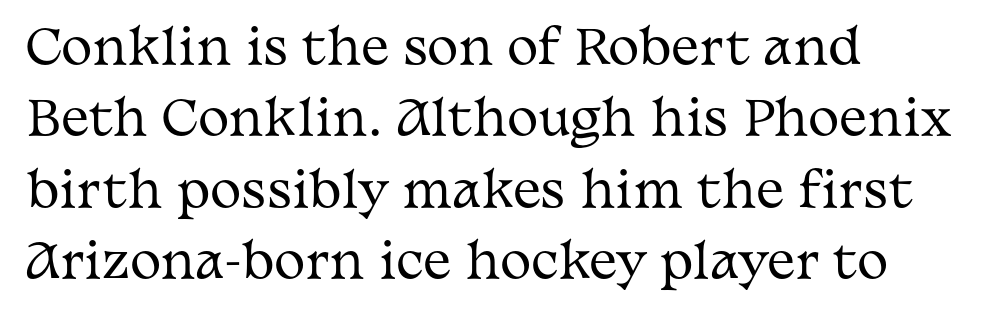
Q: Is the text bold? A: No.
Q: Is the text italic (slanted)? A: No, it is upright.
Q: Is the typeface a serif or a sans-serif typeface? A: Serif.
Q: Is the text underlined? A: No.
Q: How is the paragraph aligned? A: Left-aligned.
Q: Is the spacing between letters normal or unusually wide? A: Normal.
Q: Is the spacing between lines tight, normal or loose? A: Normal.
Q: Width (condensed, normal, or wide)? A: Wide.
Q: Stroke contrast? A: Medium.
Q: x-height? A: Medium.
Q: Monospaced? A: No.
